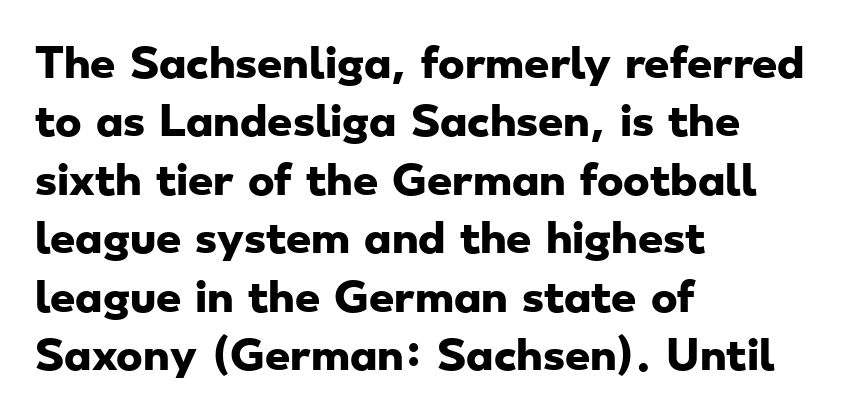
{"serif": "no", "bold": "yes", "weight": "heavy", "width": "wide", "stroke_contrast": "low", "x_height": "small", "monospaced": "no", "underline": "no", "align": "left", "line_spacing": "normal", "line_spacing_ratio": 1.46, "letter_spacing": "normal", "letter_spacing_em": 0.0, "glyph_px": 40}
